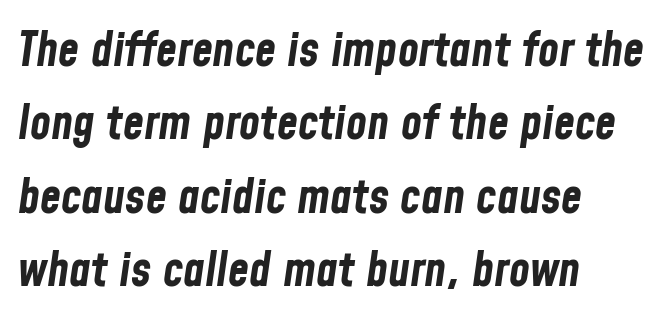
Q: Is the text bold? A: Yes.
Q: Is the text italic (slanted)? A: Yes, it leans right by about 8 degrees.
Q: Is the text underlined? A: No.
Q: How is the paragraph aligned? A: Left-aligned.
Q: Is the spacing between letters normal or unusually wide? A: Normal.
Q: Is the spacing between lines tight, normal or loose? A: Normal.
Q: Width (condensed, normal, or wide)? A: Condensed.
Q: Stroke contrast? A: Low.
Q: x-height? A: Medium.
Q: Monospaced? A: No.
